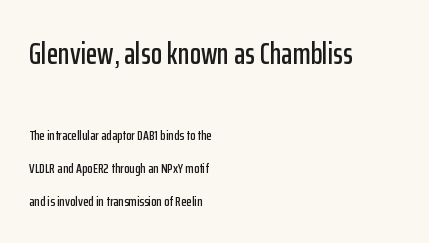
Q: Is the text italic (slanted)? A: No, it is upright.
Q: Is the typeface a serif or a sans-serif typeface? A: Sans-serif.
Q: Is the text underlined? A: No.
Q: How is the paragraph aligned? A: Left-aligned.
Q: Is the spacing between letters normal or unusually wide? A: Normal.
Q: Is the spacing between lines tight, normal or loose? A: Loose.
Q: Which block of text is set in a larger size, the first (top) or the second (bottom)? A: The first (top) one.
Q: Width (condensed, normal, or wide)? A: Condensed.
Q: Stroke contrast? A: Low.
Q: x-height? A: Medium.
Q: Monospaced? A: No.
